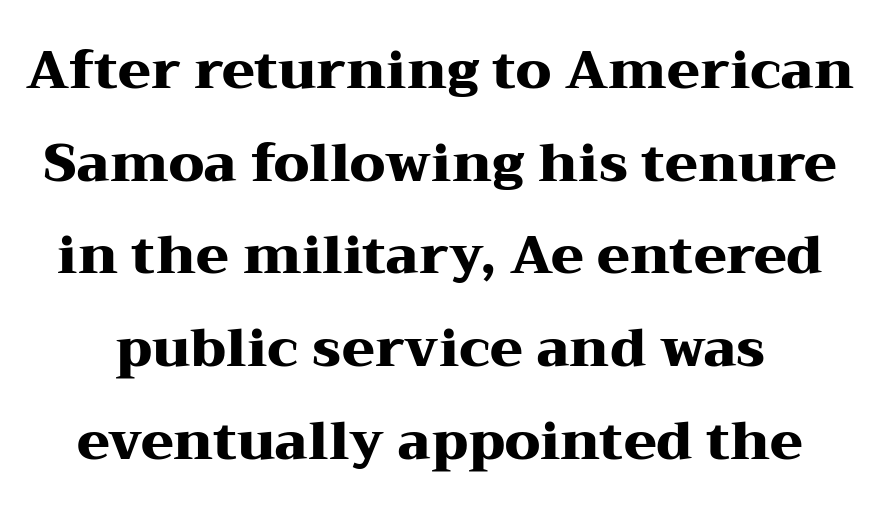
Serifs: yes, visible at the terminals of the letterforms. Varying glyph widths throughout — classic text-font behaviour. The letters sit at their default tracking, neither squeezed nor spread. The type sits square on the baseline with zero lean. Type without underlining.
